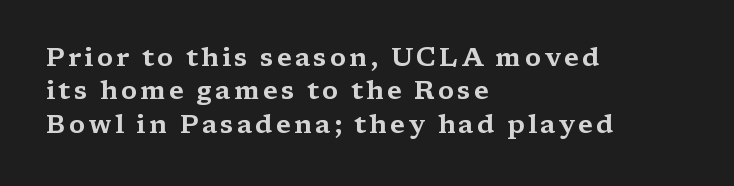
The image shows 26 px text type, upright; set left-aligned, normal line spacing (1.28x), not underlined.
